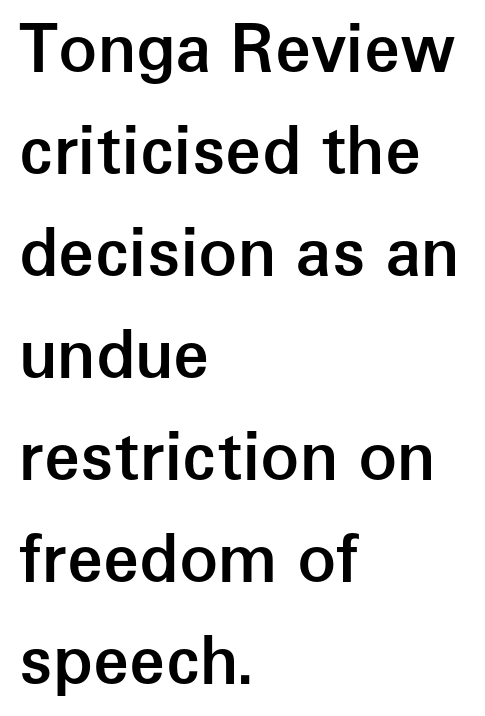
{"serif": "no", "italic": "no", "bold": "semi", "weight": "semibold", "width": "normal", "stroke_contrast": "low", "x_height": "medium", "monospaced": "no", "underline": "no", "align": "left", "line_spacing": "normal", "line_spacing_ratio": 1.57, "letter_spacing": "normal", "letter_spacing_em": 0.0, "glyph_px": 65}
